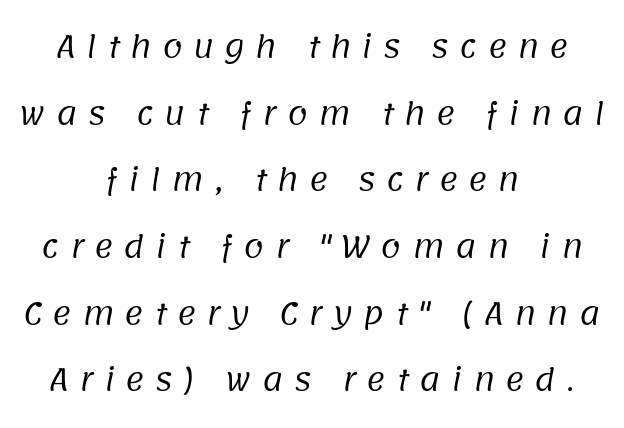
The image shows 29 px regular-weight sans-serif type; set centered, loose line spacing (2.3x), unusually wide letter spacing (+0.36 em), not underlined; low stroke contrast and a large x-height.
